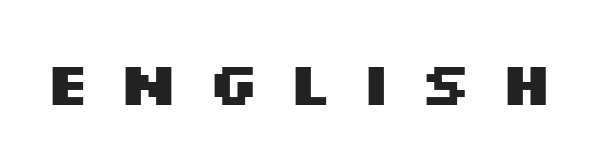
The image shows 61 px heavy, wide sans-serif type, upright; set unusually wide letter spacing (+0.45 em), not underlined; medium stroke contrast and a large x-height.
